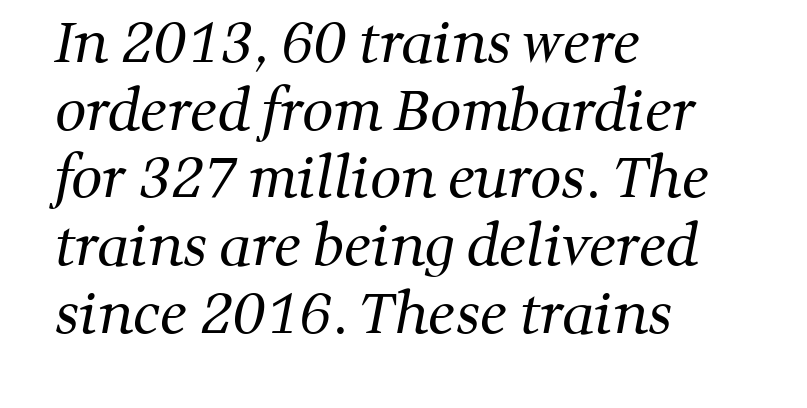
The image shows 55 px regular-weight serif type; set left-aligned, line spacing 1.23x, normal letter spacing, not underlined; medium stroke contrast and a medium x-height.
